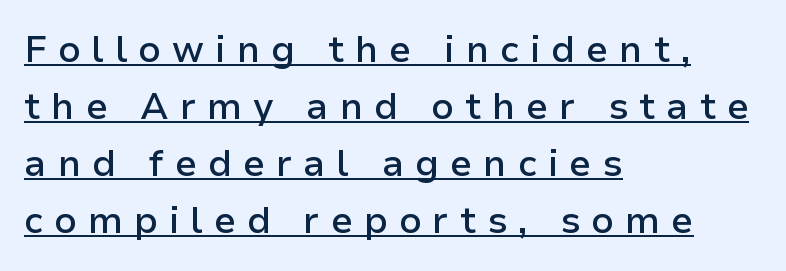
Q: Is the text bold? A: Semi-bold.
Q: Is the text italic (slanted)? A: No, it is upright.
Q: Is the typeface a serif or a sans-serif typeface? A: Sans-serif.
Q: Is the text underlined? A: Yes.
Q: How is the paragraph aligned? A: Left-aligned.
Q: Is the spacing between letters normal or unusually wide? A: Unusually wide.
Q: Is the spacing between lines tight, normal or loose? A: Normal.
Q: Width (condensed, normal, or wide)? A: Normal.
Q: Stroke contrast? A: Low.
Q: x-height? A: Medium.
Q: Monospaced? A: No.
